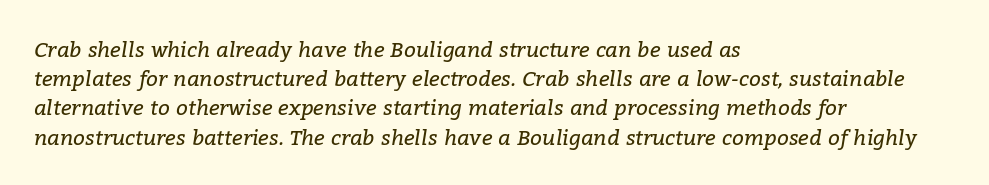
The image shows 21 px text type, italic (leaning right); set left-aligned, normal line spacing (1.39x), normal letter spacing, not underlined.
